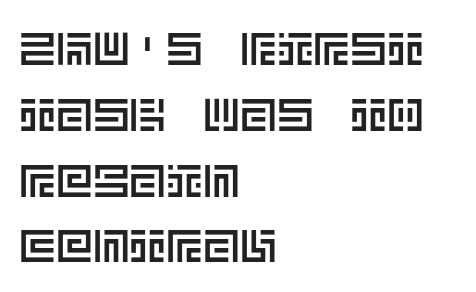
Q: Is the text italic (slanted)? A: No, it is upright.
Q: Is the text underlined? A: No.
Q: How is the paragraph aligned? A: Left-aligned.
Q: Is the spacing between letters normal or unusually wide? A: Normal.
Q: Is the spacing between lines tight, normal or loose? A: Normal.
Q: Width (condensed, normal, or wide)? A: Normal.
Q: x-height? A: Large.
